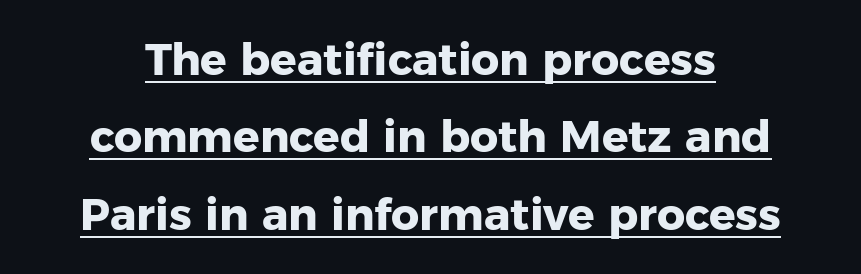
The image shows 44 px heavy sans-serif type, upright; set line spacing 1.76x, normal letter spacing, underlined; low stroke contrast and a medium x-height.
